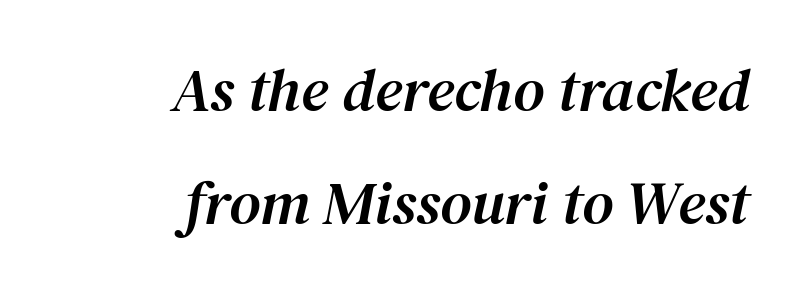
You can tell it's italic because the verticals aren't actually vertical. The rag falls on the left side of this text block. The face used here is proportionally spaced, like ordinary book or web type. Unmarked baselines from the first word to the last.
